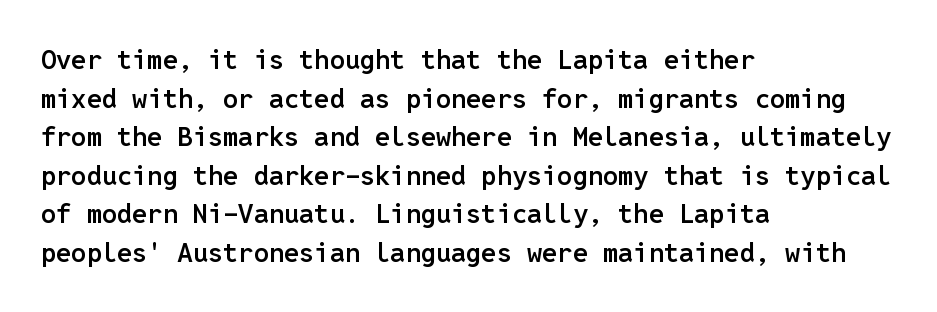
The image shows 27 px text type, upright; set left-aligned, normal line spacing (1.43x), normal letter spacing, not underlined.
